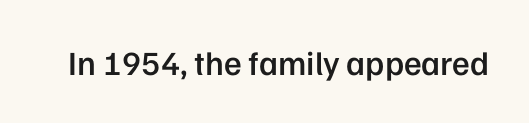
Q: Is the text bold? A: Semi-bold.
Q: Is the text italic (slanted)? A: No, it is upright.
Q: Is the typeface a serif or a sans-serif typeface? A: Sans-serif.
Q: Is the text underlined? A: No.
Q: Is the spacing between letters normal or unusually wide? A: Normal.
Q: Width (condensed, normal, or wide)? A: Normal.
Q: Stroke contrast? A: Low.
Q: x-height? A: Medium.
Q: Monospaced? A: No.
